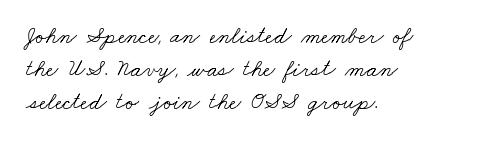
{"bold": "no", "underline": "no", "align": "left", "line_spacing": "normal", "line_spacing_ratio": 1.37, "letter_spacing": "normal", "letter_spacing_em": 0.0, "glyph_px": 24}
